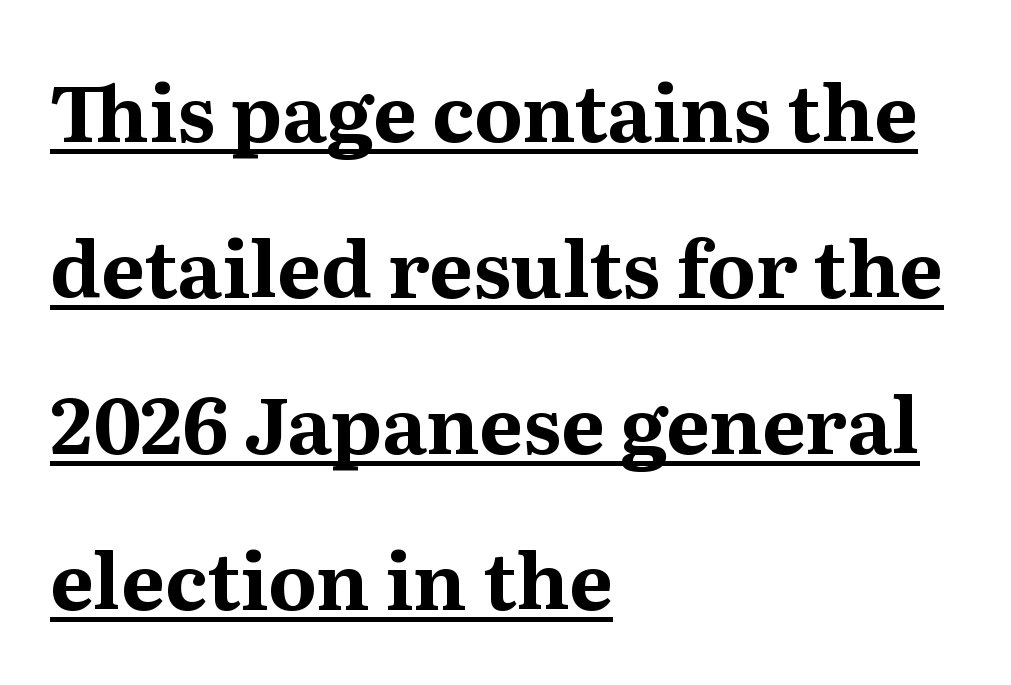
{"serif": "yes", "italic": "no", "bold": "yes", "weight": "bold", "width": "normal", "stroke_contrast": "medium", "x_height": "medium", "monospaced": "no", "underline": "yes", "align": "left", "line_spacing": "loose", "line_spacing_ratio": 2.0, "letter_spacing": "normal", "letter_spacing_em": 0.0, "glyph_px": 78}
